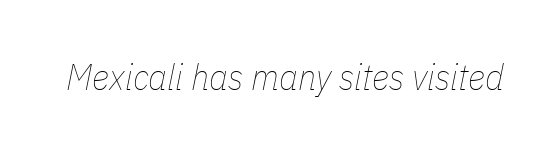
{"italic": "yes", "lean": "right", "slant_degrees": 11, "bold": "no", "weight": "thin", "width": "condensed", "stroke_contrast": "low", "x_height": "medium", "monospaced": "no", "underline": "no", "letter_spacing": "normal", "letter_spacing_em": 0.0, "glyph_px": 37}
